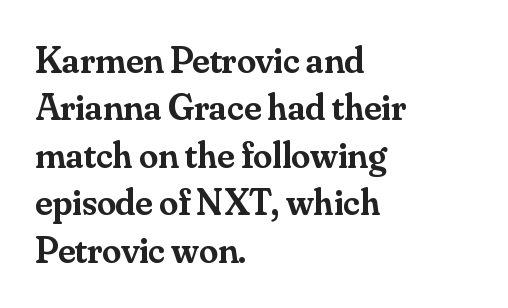
Every letter is mildly thick-stroked: semibold rather than bold. Only glyphs here, with clear space below each row. Notice how descenders clear the ascenders below comfortably — that's standard leading. What stands out about the letter spacing? Nothing — it is the standard amount. This sample has the flowing, uneven cadence of proportional lettering. You can tell it's not italic because the verticals are truly vertical.
